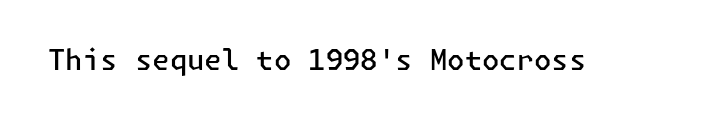
The image shows 28 px semibold sans-serif type, upright; set normal letter spacing, not underlined; low stroke contrast and a medium x-height.
